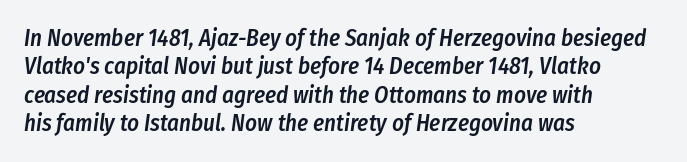
{"italic": "yes", "lean": "right", "slant_degrees": 8, "bold": "semi", "underline": "no", "align": "left", "line_spacing_ratio": 1.23, "letter_spacing": "normal", "letter_spacing_em": 0.0, "glyph_px": 23}
